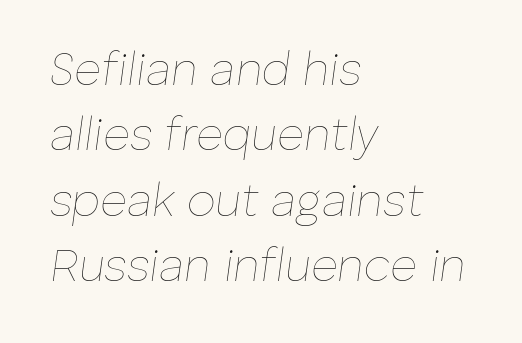
{"italic": "yes", "lean": "right", "slant_degrees": 8, "bold": "no", "weight": "thin", "width": "normal", "stroke_contrast": "low", "x_height": "medium", "monospaced": "no", "underline": "no", "align": "left", "line_spacing": "normal", "line_spacing_ratio": 1.42, "letter_spacing": "normal", "letter_spacing_em": 0.0, "glyph_px": 46}
